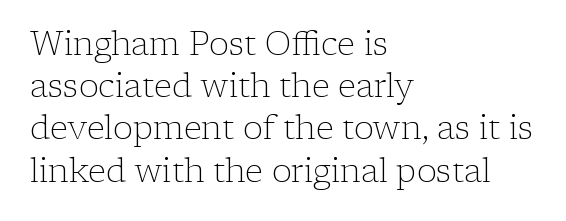
Q: Is the text bold? A: No.
Q: Is the text italic (slanted)? A: No, it is upright.
Q: Is the typeface a serif or a sans-serif typeface? A: Serif.
Q: Is the text underlined? A: No.
Q: How is the paragraph aligned? A: Left-aligned.
Q: Is the spacing between letters normal or unusually wide? A: Normal.
Q: Is the spacing between lines tight, normal or loose? A: Normal.
Q: Width (condensed, normal, or wide)? A: Normal.
Q: Stroke contrast? A: Low.
Q: x-height? A: Medium.
Q: Monospaced? A: No.
